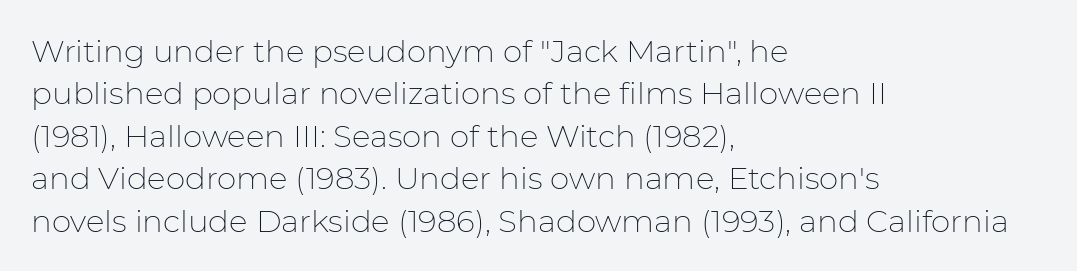
Think of a printed novel: that variable character pitch is what you see here. Lines of text with bare space underneath. Weight: regular or lighter. A student would call this left alignment; a typographer would say flush left, rag right. Grotesque or geometric, the face here clearly has no serifs.
